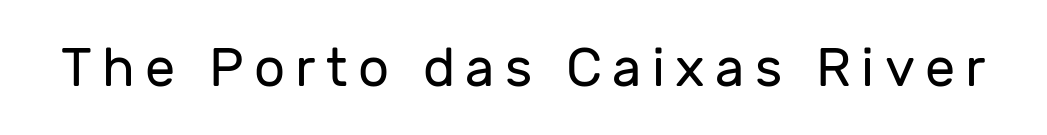
Every character sits straight up, as roman type does. These glyphs show unthickened strokes, regular width or finer. You could not count columns in this text — the font is proportionally spaced. The space directly below the letters is spotless.
